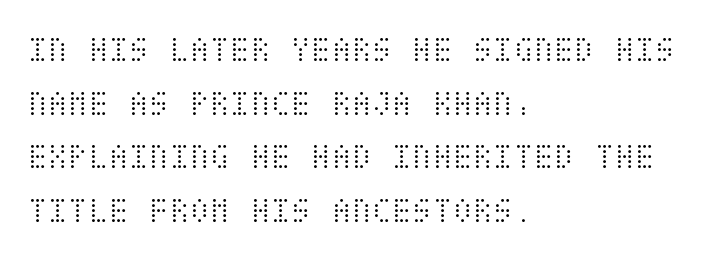
Q: Is the text bold? A: No.
Q: Is the text italic (slanted)? A: No, it is upright.
Q: Is the text underlined? A: No.
Q: How is the paragraph aligned? A: Left-aligned.
Q: Is the spacing between letters normal or unusually wide? A: Normal.
Q: Is the spacing between lines tight, normal or loose? A: Normal.
Q: Width (condensed, normal, or wide)? A: Condensed.
Q: Stroke contrast? A: Medium.
Q: x-height? A: Large.
